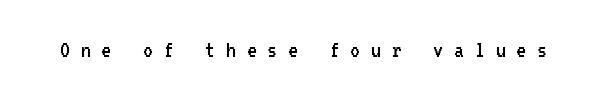
Q: Is the text bold? A: No.
Q: Is the text italic (slanted)? A: No, it is upright.
Q: Is the text underlined? A: No.
Q: Is the spacing between letters normal or unusually wide? A: Unusually wide.
